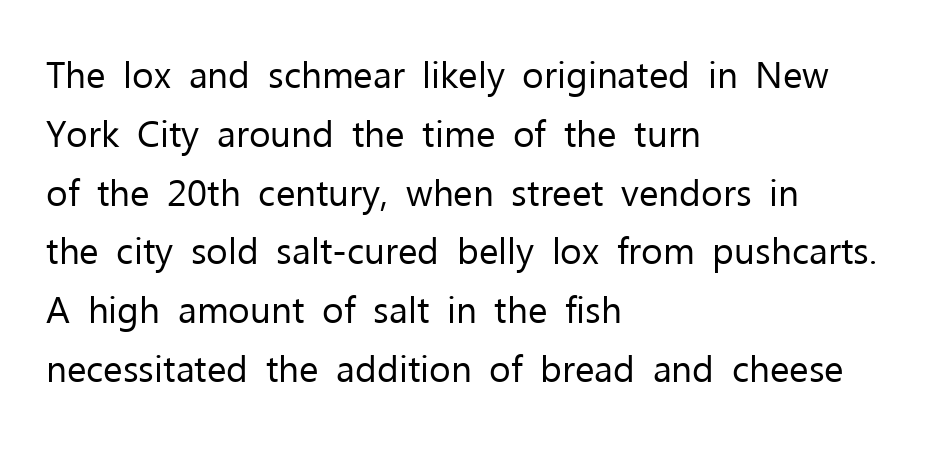
The image shows 37 px regular-weight sans-serif type, upright; set left-aligned, normal line spacing (1.59x), normal letter spacing, not underlined; low stroke contrast and a medium x-height.
